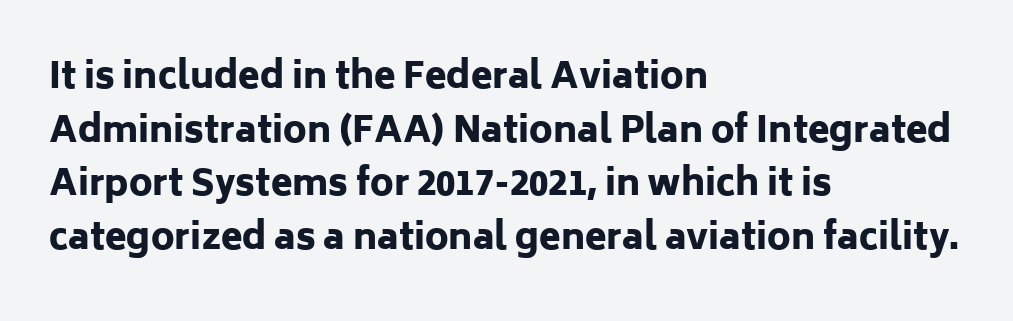
Q: Is the text bold? A: Yes.
Q: Is the text italic (slanted)? A: No, it is upright.
Q: Is the typeface a serif or a sans-serif typeface? A: Sans-serif.
Q: Is the text underlined? A: No.
Q: How is the paragraph aligned? A: Left-aligned.
Q: Is the spacing between letters normal or unusually wide? A: Normal.
Q: Is the spacing between lines tight, normal or loose? A: Normal.
Q: Width (condensed, normal, or wide)? A: Normal.
Q: Stroke contrast? A: Low.
Q: x-height? A: Medium.
Q: Monospaced? A: No.
